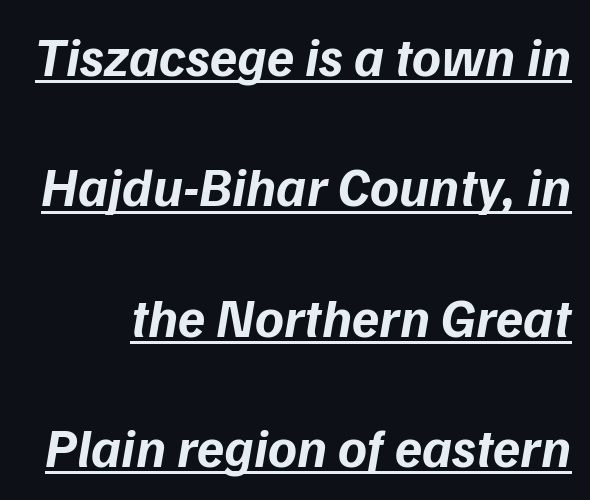
Q: Is the text bold? A: Yes.
Q: Is the text italic (slanted)? A: Yes, it leans right by about 9 degrees.
Q: Is the text underlined? A: Yes.
Q: Is the spacing between letters normal or unusually wide? A: Normal.
Q: Is the spacing between lines tight, normal or loose? A: Loose.
Q: Width (condensed, normal, or wide)? A: Normal.
Q: Stroke contrast? A: Low.
Q: x-height? A: Medium.
Q: Monospaced? A: No.
